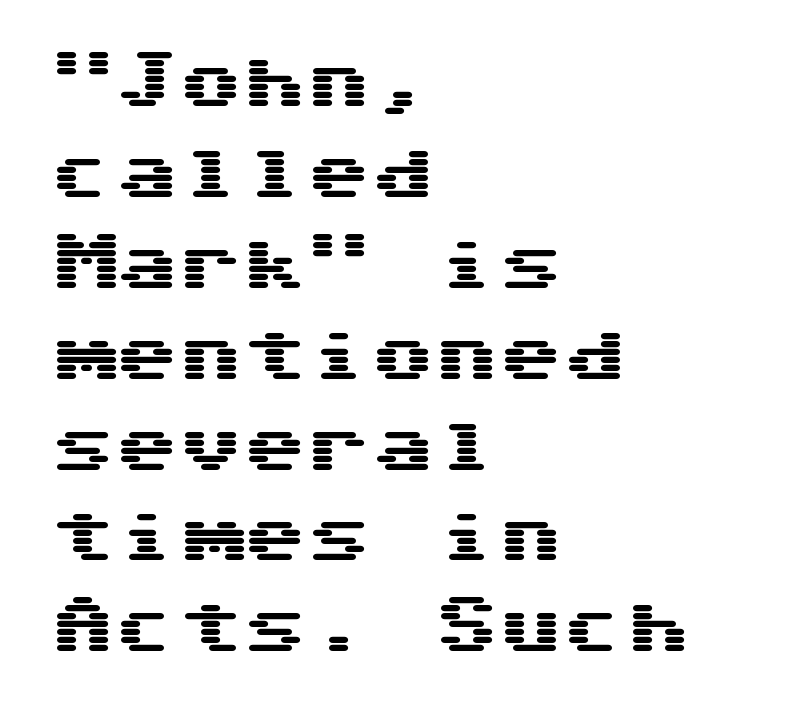
{"serif": "no", "italic": "no", "width": "wide", "stroke_contrast": "medium", "x_height": "medium", "underline": "no", "align": "left", "line_spacing": "normal", "line_spacing_ratio": 1.42, "letter_spacing": "normal", "letter_spacing_em": 0.0, "glyph_px": 64}
